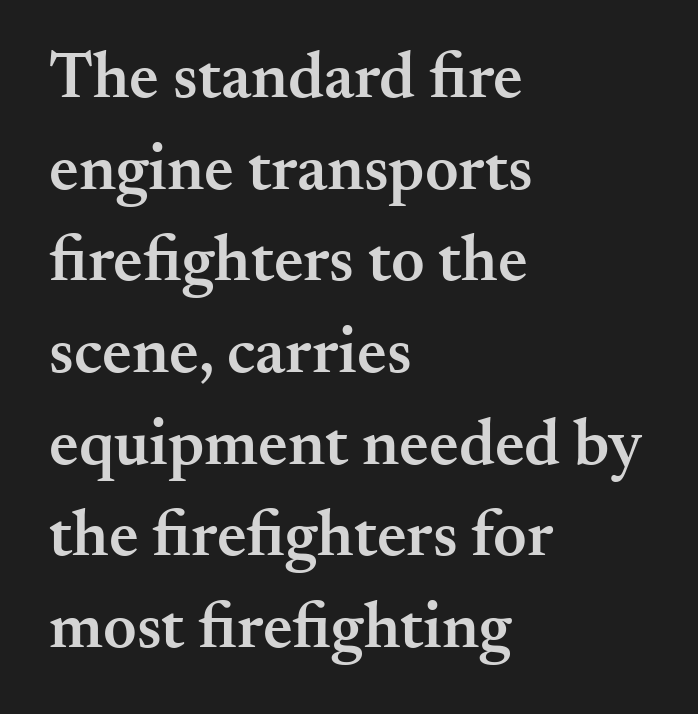
{"serif": "yes", "italic": "no", "bold": "semi", "weight": "semibold", "width": "normal", "stroke_contrast": "medium", "x_height": "small", "monospaced": "no", "underline": "no", "align": "left", "line_spacing": "normal", "line_spacing_ratio": 1.41, "letter_spacing": "normal", "letter_spacing_em": 0.0, "glyph_px": 65}
